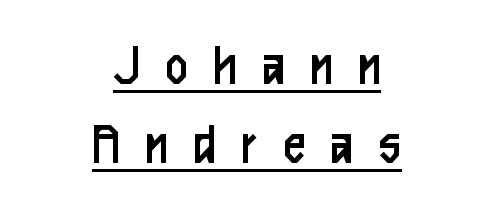
The image shows 61 px regular-weight, condensed sans-serif type, upright; set centered, normal line spacing (1.3x), unusually wide letter spacing (+0.43 em), underlined; low stroke contrast and a medium x-height.
